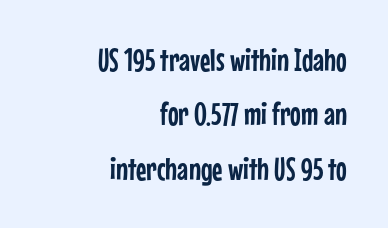
Underline: absent. Does the type have serifs? No, each stem ends abruptly. The rendering keeps characters at their native spacing. This sample uses an upright cut, with every glyph sitting square on the baseline. Line spacing here is normal. Notice how the passage keeps a crisp vertical edge on the right only.
